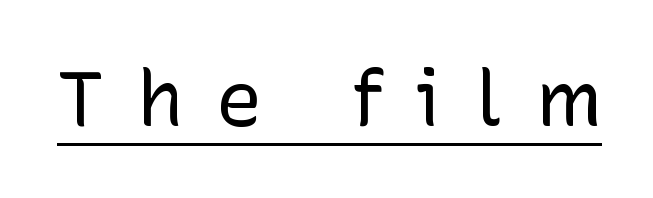
Underlined type. Stroke terminals: plain, sans-serif. The strokes are not fattened; the text isn't bold. Is the letter spacing exaggerated? Yes — the characters are pushed far apart. Every character sits straight up, as roman type does.
